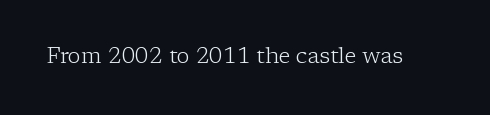
{"italic": "no", "bold": "no", "underline": "no", "letter_spacing": "normal", "letter_spacing_em": 0.0, "glyph_px": 22}
